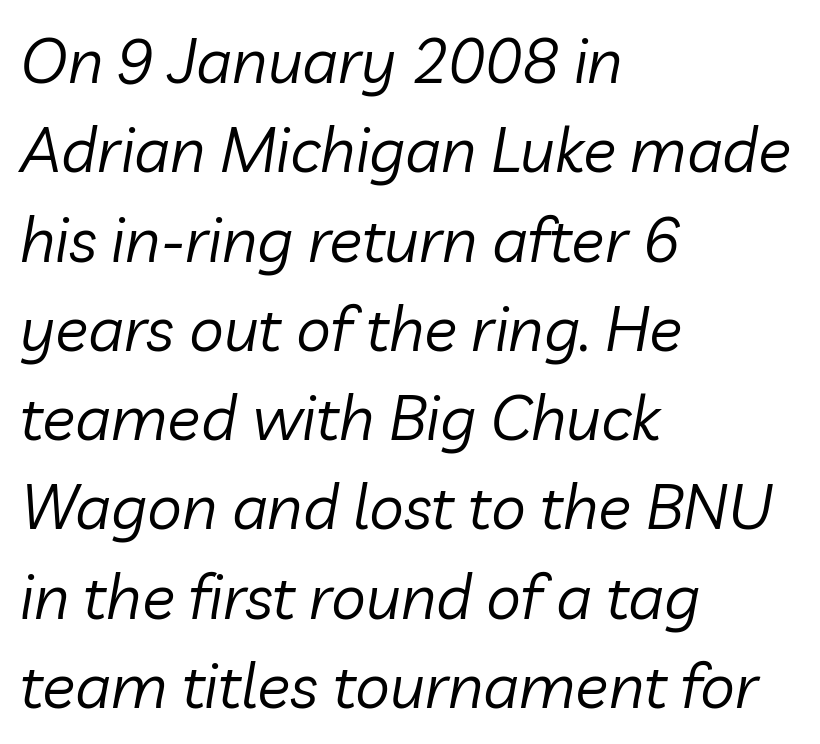
No extra ink here — the face is not bold. The gaps between neighbouring characters are ordinary and unremarkable. Observe the lean: these are italic letterforms. The line-height multiplier appears to be the usual default. The passage shown is typed in a proportional face where columns would drift.
